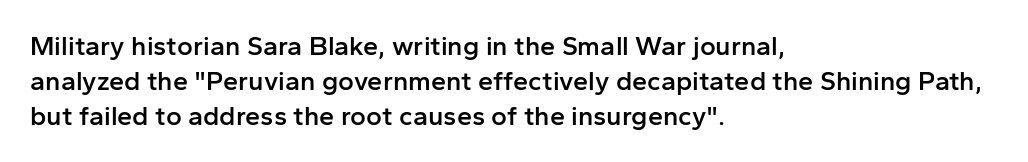
A bare baseline throughout the passage. A typesetter would mark this as roman, not italic. Leading: standard. Here the glyphs are tracked normally, forming tight word shapes.
